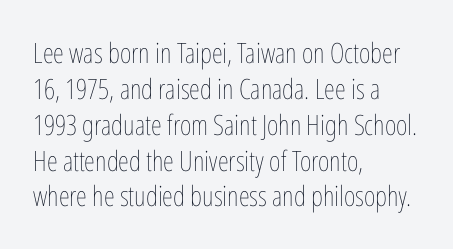
The image shows 28 px thin, condensed type, upright; set left-aligned, normal line spacing (1.28x), normal letter spacing, not underlined; low stroke contrast and a medium x-height.
